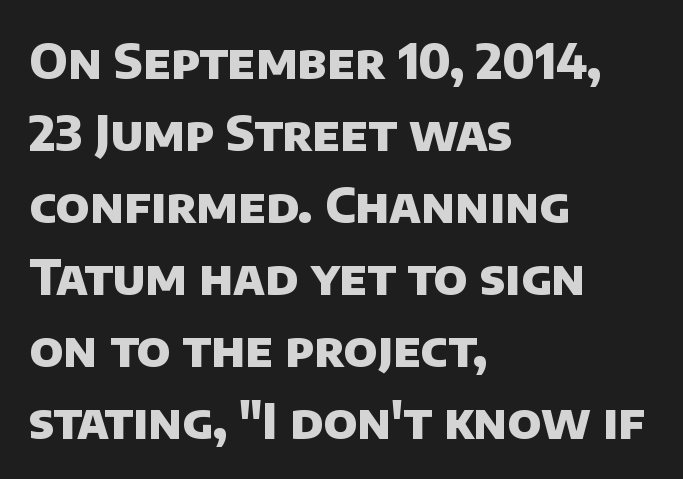
Q: Is the text bold? A: Yes.
Q: Is the typeface a serif or a sans-serif typeface? A: Sans-serif.
Q: Is the text underlined? A: No.
Q: How is the paragraph aligned? A: Left-aligned.
Q: Is the spacing between letters normal or unusually wide? A: Normal.
Q: Is the spacing between lines tight, normal or loose? A: Normal.
Q: Width (condensed, normal, or wide)? A: Normal.
Q: Stroke contrast? A: Low.
Q: x-height? A: Large.
Q: Monospaced? A: No.
